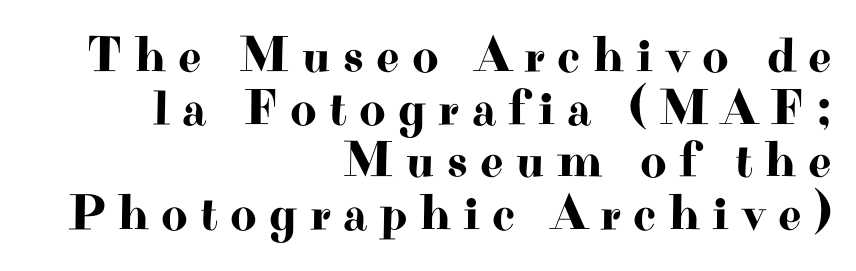
Q: Is the text italic (slanted)? A: No, it is upright.
Q: Is the typeface a serif or a sans-serif typeface? A: Serif.
Q: Is the text underlined? A: No.
Q: How is the paragraph aligned? A: Right-aligned.
Q: Is the spacing between letters normal or unusually wide? A: Unusually wide.
Q: Is the spacing between lines tight, normal or loose? A: Tight.
Q: Width (condensed, normal, or wide)? A: Wide.
Q: Stroke contrast? A: High.
Q: x-height? A: Small.
Q: Monospaced? A: No.
